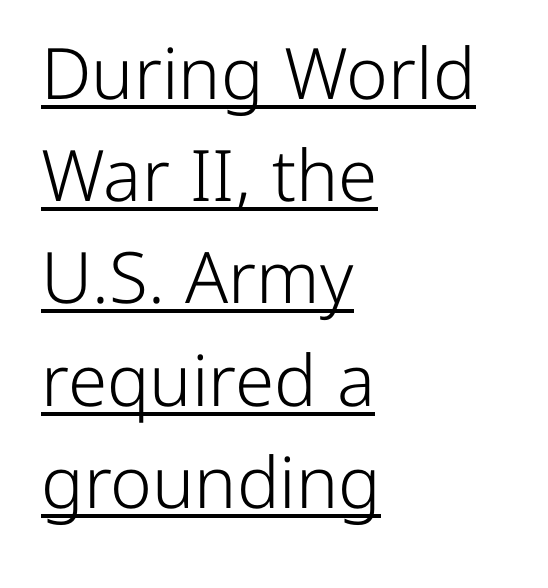
This is roman type, the default non-slanted kind. Compared with typical paragraphs, the rows here are spaced about the same. Varying glyph widths throughout — classic text-font behaviour. Horizontally, the lines are justified to the leading edge only. The rendering shows plain stroke endings on the letterforms — a sans-serif design.
